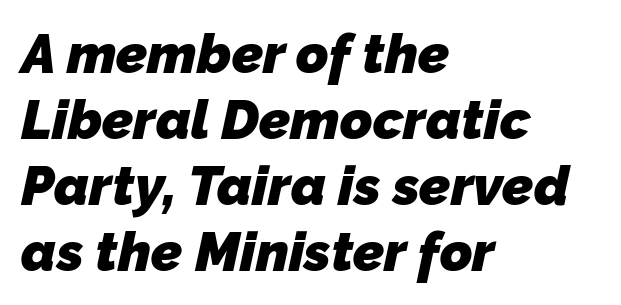
Each letter's strokes conclude bluntly, with no projecting serifs. The typesetting leans heavy: a genuine bold. Each letter keeps its own natural width here, so spacing adapts to shape. Decoration check: the copy has no underline. If you drew a ruler down the left edge, every line would touch it.
